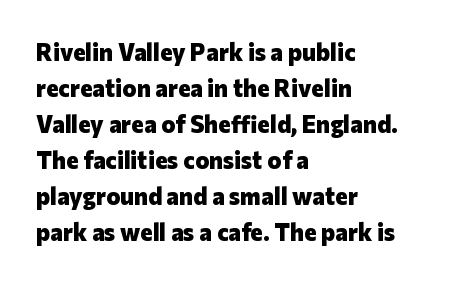
The image shows 24 px bold type, upright; set left-aligned, normal line spacing (1.5x), normal letter spacing, not underlined.
